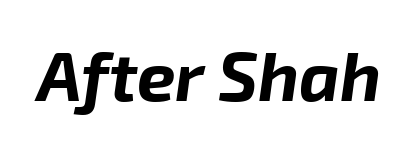
{"italic": "yes", "lean": "right", "slant_degrees": 8, "bold": "yes", "weight": "bold", "width": "normal", "stroke_contrast": "low", "x_height": "medium", "monospaced": "no", "underline": "no", "letter_spacing": "normal", "letter_spacing_em": 0.0, "glyph_px": 69}
